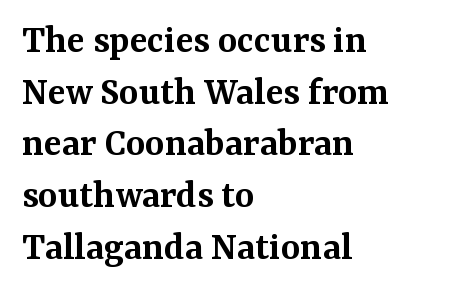
{"serif": "yes", "italic": "no", "bold": "semi", "weight": "semibold", "width": "normal", "stroke_contrast": "medium", "x_height": "medium", "monospaced": "no", "underline": "no", "align": "left", "line_spacing": "normal", "line_spacing_ratio": 1.26, "letter_spacing": "normal", "letter_spacing_em": 0.0, "glyph_px": 41}
